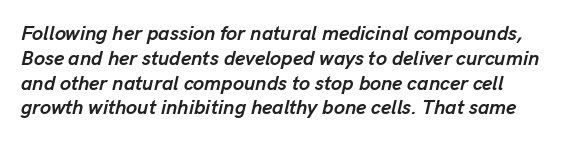
Rule under the text: the space is simply empty. Stroke thickness is high; the sample reads as a true bold. Characters are canted at an angle relative to the baseline's perpendicular. The passage shown has conventional tracking throughout.
